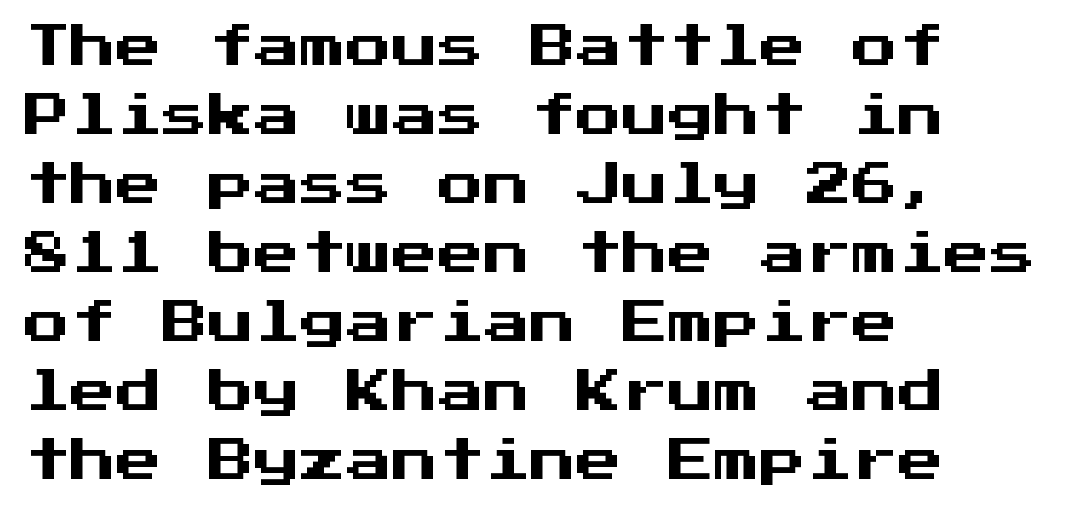
This sample has the even, mechanical cadence of fixed-width lettering. Each word holds together tightly as a unit, with standard inter-letter gaps. Descenders hang freely into open space. Classification — sans serif. The ragged edge is on the right, which tells us the setting is flush left.
